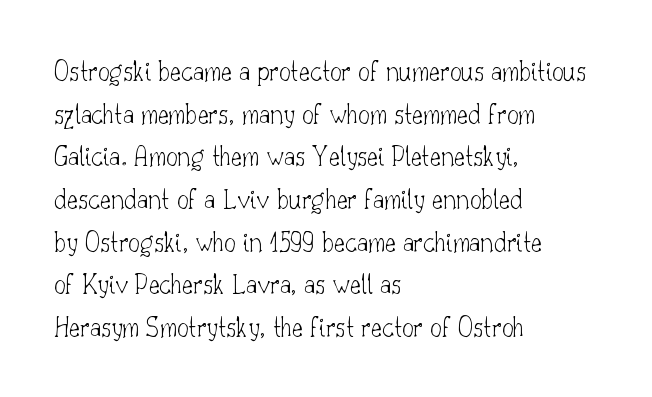
On a weight scale, this lands at 450 or below. The letters advance in unequal steps, a hallmark of proportional type. In terms of posture, this sample is upright. Words appear dense and cohesive because spacing is normal. Reading down the column, the eye jumps a familiar distance to each next line. The foot of each line stays bare and open.
